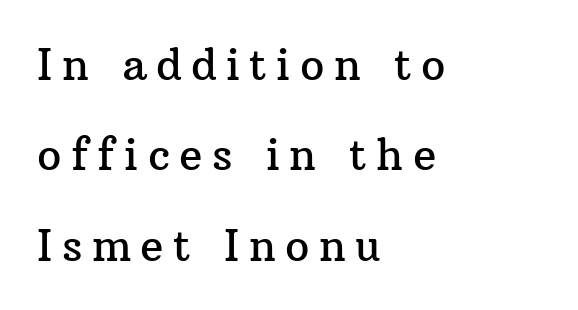
{"serif": "yes", "italic": "no", "width": "normal", "stroke_contrast": "medium", "x_height": "medium", "monospaced": "no", "underline": "no", "align": "left", "line_spacing": "loose", "line_spacing_ratio": 2.1, "letter_spacing": "wide", "letter_spacing_em": 0.22, "glyph_px": 43}
